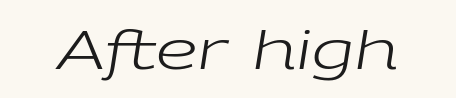
{"italic": "yes", "lean": "right", "slant_degrees": 9, "bold": "no", "weight": "regular", "width": "wide", "stroke_contrast": "low", "x_height": "medium", "monospaced": "no", "underline": "no", "letter_spacing": "normal", "letter_spacing_em": 0.0, "glyph_px": 53}
